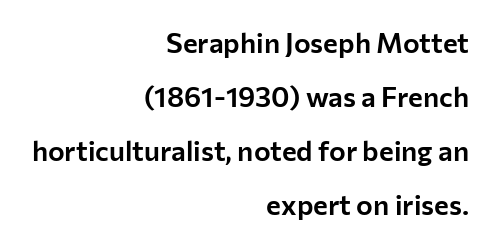
{"serif": "no", "italic": "no", "width": "normal", "stroke_contrast": "low", "x_height": "medium", "monospaced": "no", "underline": "no", "align": "right", "line_spacing": "loose", "line_spacing_ratio": 1.93, "letter_spacing": "normal", "letter_spacing_em": 0.0, "glyph_px": 28}
